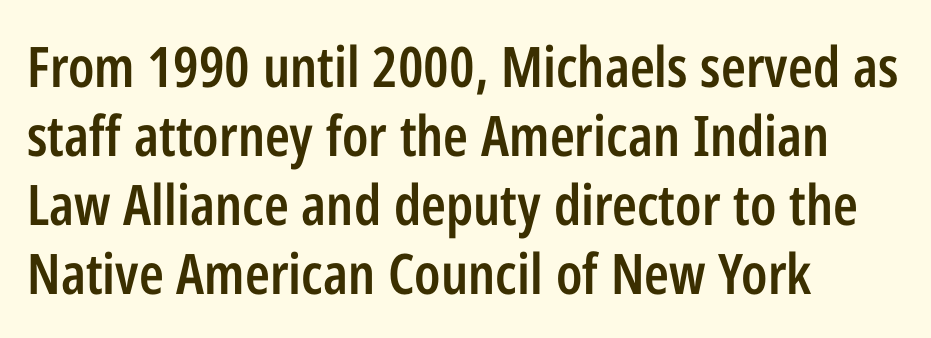
{"serif": "no", "italic": "no", "bold": "semi", "weight": "semibold", "width": "condensed", "stroke_contrast": "low", "x_height": "medium", "monospaced": "no", "underline": "no", "align": "left", "line_spacing_ratio": 1.23, "letter_spacing": "normal", "letter_spacing_em": 0.0, "glyph_px": 56}
